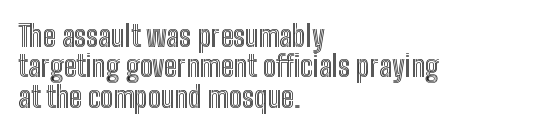
A typesetter would call this proportional, since set widths differ per character. The type sits square on the baseline with zero lean. Does the copy run flush right? No — it runs flush left. Students, note that the glyphs here touch the page at normal intervals. Nobody drew a line under any word here.
